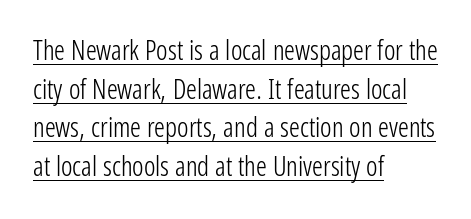
{"italic": "no", "bold": "no", "underline": "yes", "align": "left", "line_spacing": "normal", "line_spacing_ratio": 1.43, "letter_spacing": "normal", "letter_spacing_em": 0.0, "glyph_px": 27}
